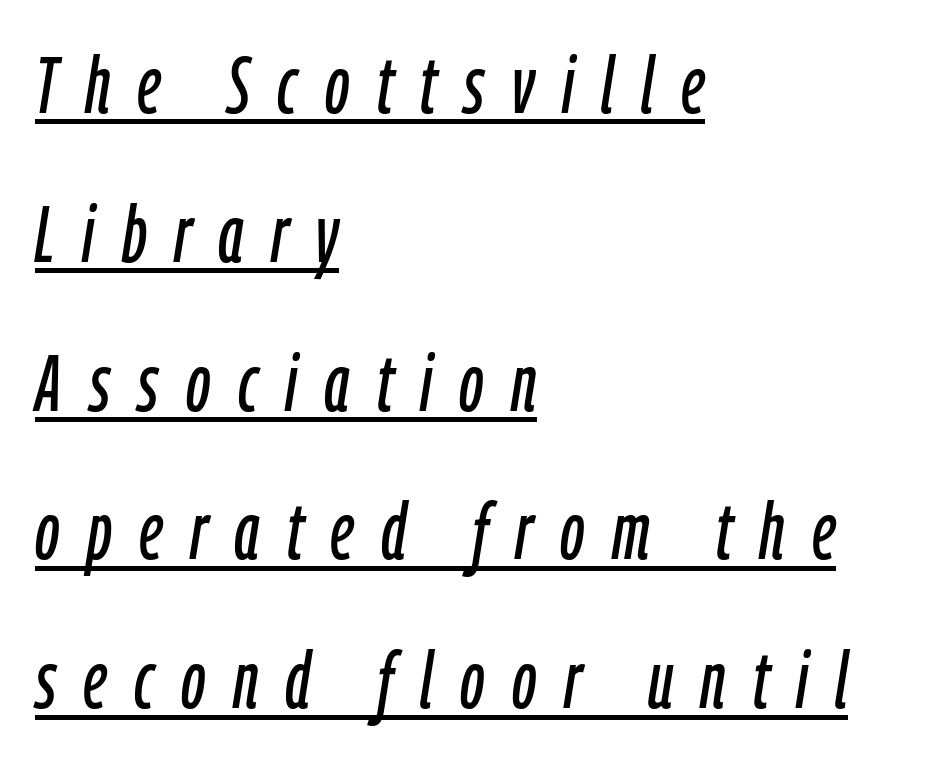
Q: Is the text italic (slanted)? A: Yes, it leans right by about 9 degrees.
Q: Is the text underlined? A: Yes.
Q: How is the paragraph aligned? A: Left-aligned.
Q: Is the spacing between letters normal or unusually wide? A: Unusually wide.
Q: Width (condensed, normal, or wide)? A: Condensed.
Q: Stroke contrast? A: Low.
Q: x-height? A: Medium.
Q: Monospaced? A: No.
